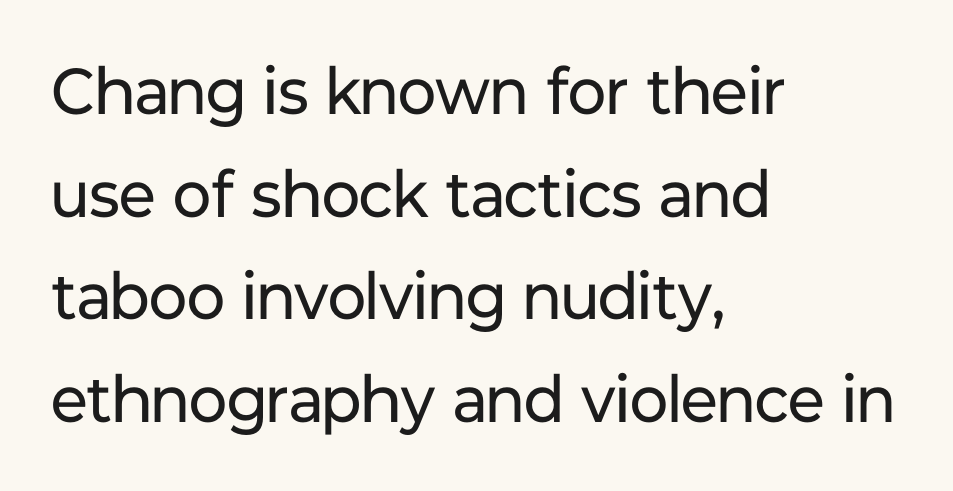
{"serif": "no", "italic": "no", "bold": "no", "weight": "regular", "width": "normal", "stroke_contrast": "low", "x_height": "medium", "monospaced": "no", "underline": "no", "align": "left", "line_spacing": "normal", "line_spacing_ratio": 1.58, "letter_spacing": "normal", "letter_spacing_em": 0.0, "glyph_px": 65}
